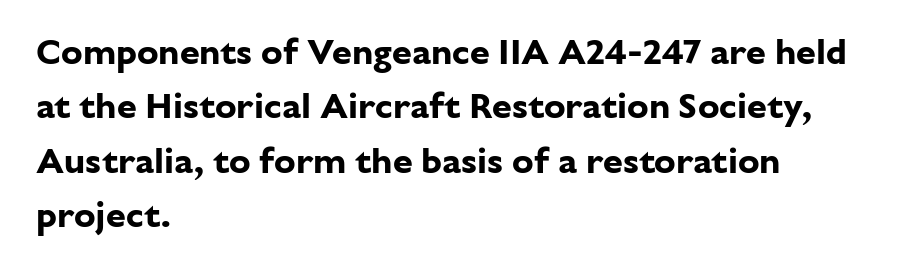
Nope, no serifs anywhere on these letters. Descenders hang freely into open space. The face used here is proportionally spaced, like ordinary book or web type. Compared with a centered layout, this one pins lines to the left instead. Vertically, the passage feels balanced, rows spaced as you'd expect.
